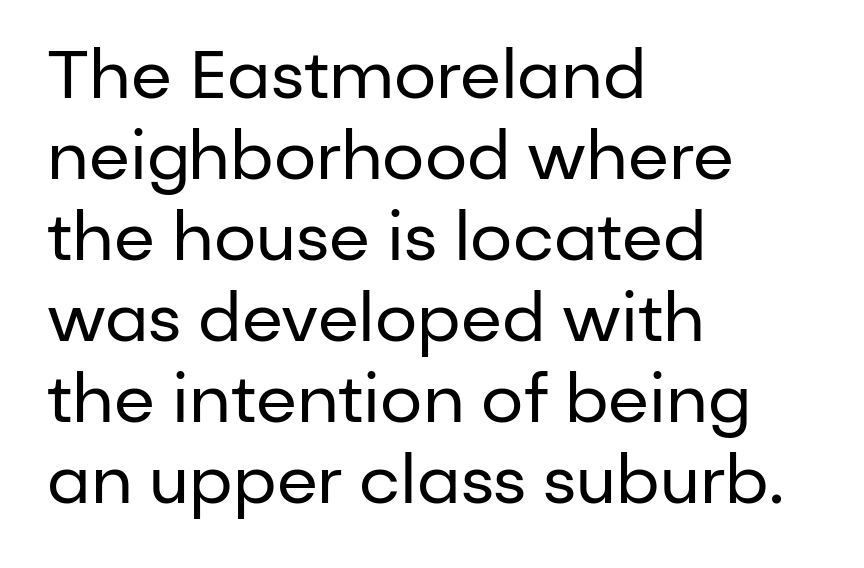
The image shows 67 px regular-weight sans-serif type, upright; set left-aligned, line spacing 1.21x, normal letter spacing, not underlined; low stroke contrast and a medium x-height.
